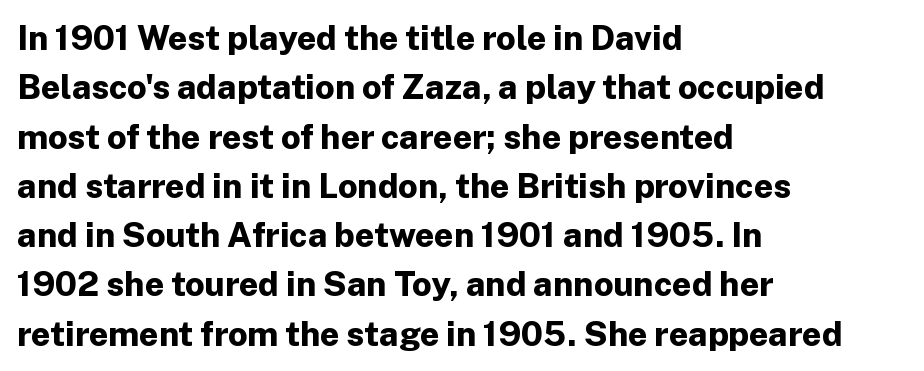
Q: Is the text bold? A: Yes.
Q: Is the text italic (slanted)? A: No, it is upright.
Q: Is the typeface a serif or a sans-serif typeface? A: Sans-serif.
Q: Is the text underlined? A: No.
Q: How is the paragraph aligned? A: Left-aligned.
Q: Is the spacing between letters normal or unusually wide? A: Normal.
Q: Is the spacing between lines tight, normal or loose? A: Normal.
Q: Width (condensed, normal, or wide)? A: Normal.
Q: Stroke contrast? A: Low.
Q: x-height? A: Medium.
Q: Monospaced? A: No.
